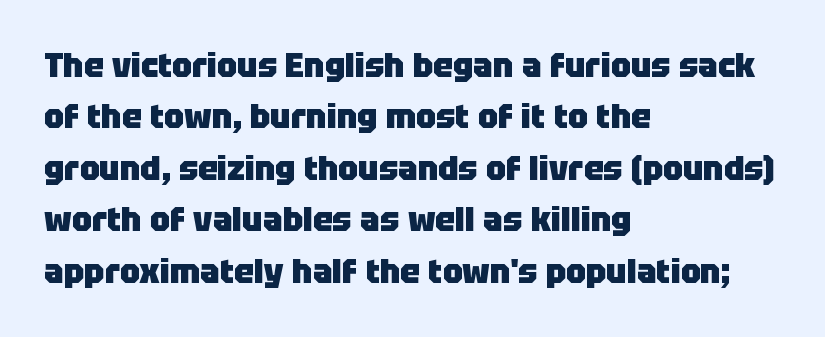
No word sits above an underline. This sample uses a sans-serif face. Character widths vary here, with narrow letters taking less room than wide ones. Notice how the stems are strictly vertical — no italics here. Tracking value appears to be zero — textbook default spacing.
